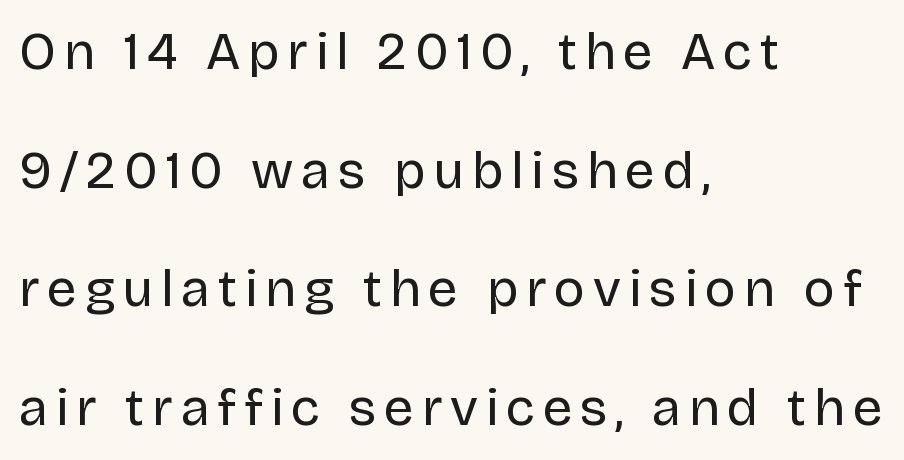
Q: Is the text bold? A: No.
Q: Is the text italic (slanted)? A: No, it is upright.
Q: Is the typeface a serif or a sans-serif typeface? A: Sans-serif.
Q: Is the text underlined? A: No.
Q: How is the paragraph aligned? A: Left-aligned.
Q: Is the spacing between lines tight, normal or loose? A: Loose.
Q: Width (condensed, normal, or wide)? A: Normal.
Q: Stroke contrast? A: Low.
Q: x-height? A: Large.
Q: Monospaced? A: No.
